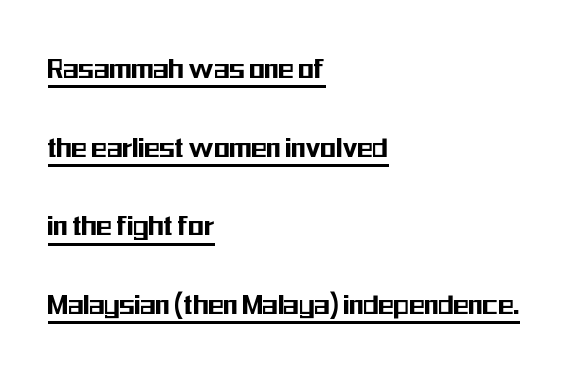
The image shows 32 px condensed sans-serif type, upright; set left-aligned, loose line spacing (2.46x), normal letter spacing, underlined; medium stroke contrast and a medium x-height.
